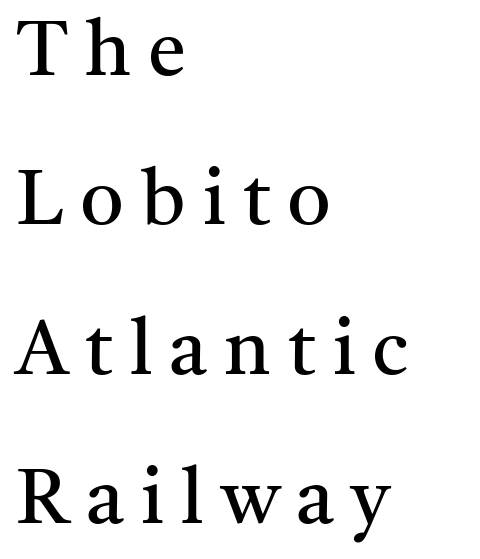
The image shows 77 px regular-weight serif type, upright; set left-aligned, loose line spacing (1.94x), unusually wide letter spacing (+0.22 em), not underlined; medium stroke contrast and a medium x-height.
